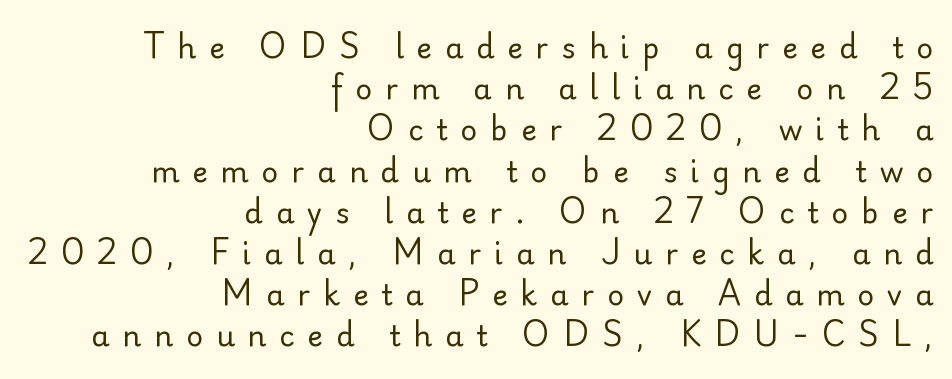
{"serif": "no", "italic": "no", "bold": "no", "weight": "regular", "width": "normal", "stroke_contrast": "low", "x_height": "small", "monospaced": "no", "underline": "no", "align": "right", "line_spacing": "normal", "line_spacing_ratio": 1.42, "letter_spacing": "wide", "letter_spacing_em": 0.45, "glyph_px": 29}
